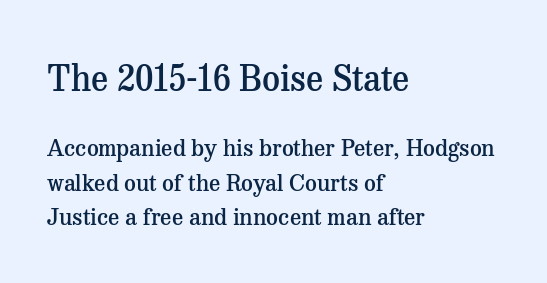
{"serif": "yes", "italic": "no", "bold": "semi", "weight": "semibold", "width": "normal", "stroke_contrast": "medium", "x_height": "medium", "monospaced": "no", "underline": "no", "align": "left", "line_spacing": "normal", "line_spacing_ratio": 1.5, "letter_spacing": "normal", "letter_spacing_em": 0.0, "larger_block": "first", "size_ratio": 1.52, "glyph_px": 35}
